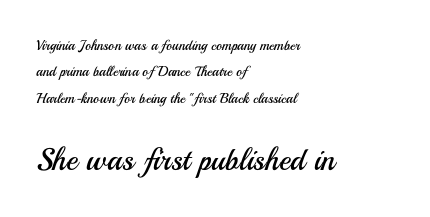
Unlike a traditional serif, this face leaves its strokes unadorned. Do the characters align in a grid? No, the font is proportional. Whoever set this made the second block the dominant, larger element. Caption: standard tracking, unaltered.
